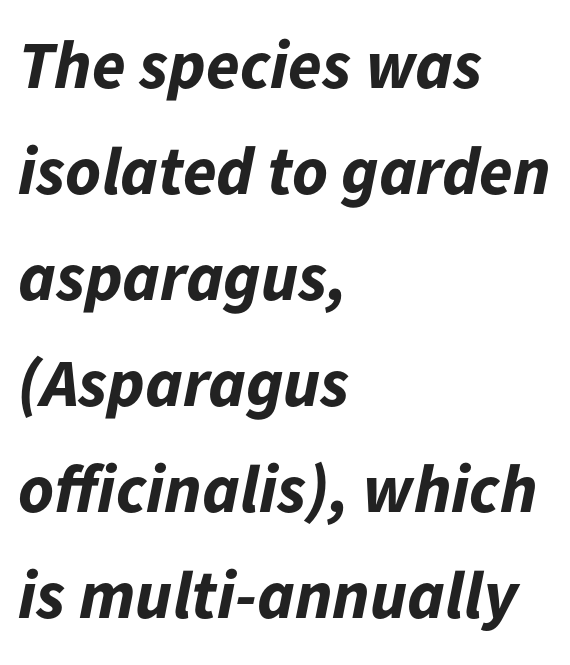
{"italic": "yes", "lean": "right", "slant_degrees": 11, "bold": "yes", "weight": "bold", "width": "normal", "stroke_contrast": "low", "x_height": "medium", "monospaced": "no", "underline": "no", "align": "left", "line_spacing": "normal", "line_spacing_ratio": 1.56, "letter_spacing": "normal", "letter_spacing_em": 0.0, "glyph_px": 68}
